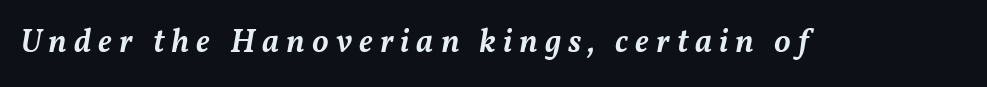
The image shows 33 px semibold type, italic (leaning right); set unusually wide letter spacing (+0.21 em), not underlined; medium stroke contrast and a medium x-height.
